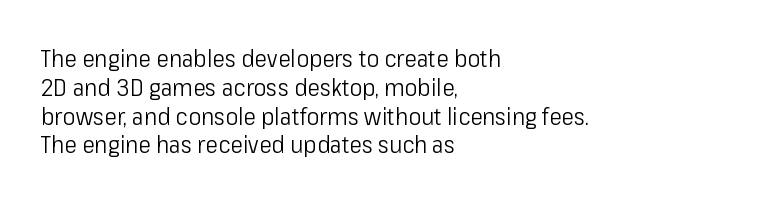
The image shows 24 px text type, upright; set left-aligned, line spacing 1.2x, normal letter spacing, not underlined.
